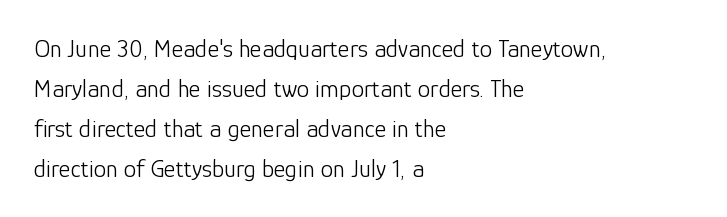
Q: Is the text bold? A: No.
Q: Is the text italic (slanted)? A: No, it is upright.
Q: Is the text underlined? A: No.
Q: How is the paragraph aligned? A: Left-aligned.
Q: Is the spacing between letters normal or unusually wide? A: Normal.
Q: Is the spacing between lines tight, normal or loose? A: Normal.
